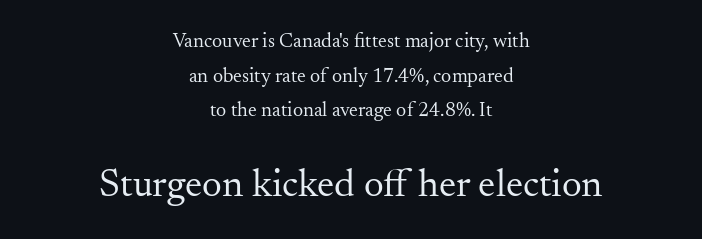
The image shows 39 px regular-weight serif type, upright; set centered, line spacing 1.73x, normal letter spacing, not underlined; the second (bottom) block is 1.95x larger; medium stroke contrast and a small x-height.
